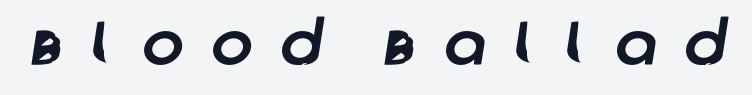
Q: Is the typeface a serif or a sans-serif typeface? A: Sans-serif.
Q: Is the text underlined? A: No.
Q: Is the spacing between letters normal or unusually wide? A: Unusually wide.
Q: Width (condensed, normal, or wide)? A: Normal.
Q: Stroke contrast? A: Low.
Q: x-height? A: Large.
Q: Monospaced? A: No.
